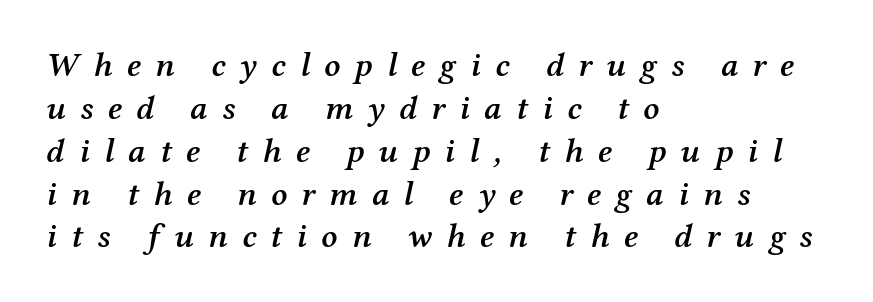
The image shows 34 px semibold serif type, italic (leaning right); set left-aligned, normal line spacing (1.26x), unusually wide letter spacing (+0.42 em), not underlined; medium stroke contrast and a medium x-height.
